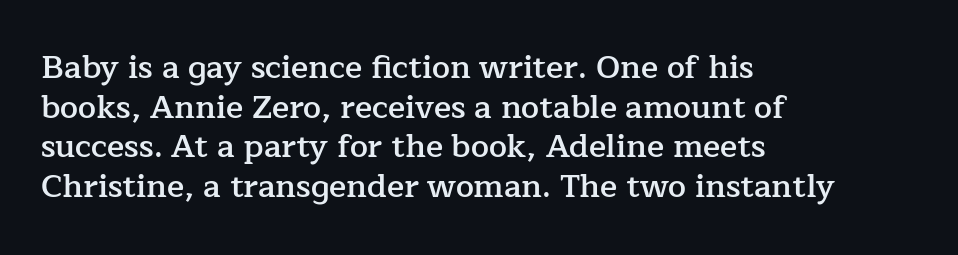
{"serif": "yes", "italic": "no", "bold": "semi", "weight": "semibold", "width": "normal", "stroke_contrast": "low", "x_height": "medium", "monospaced": "no", "underline": "no", "align": "left", "line_spacing_ratio": 1.24, "letter_spacing": "normal", "letter_spacing_em": 0.0, "glyph_px": 32}
